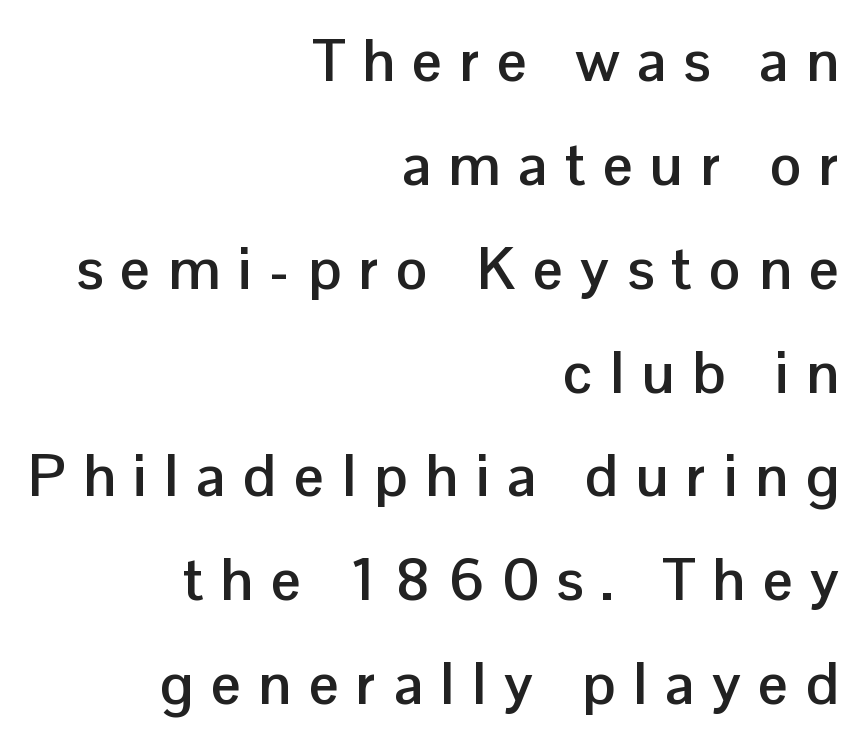
{"serif": "no", "italic": "no", "bold": "yes", "weight": "semibold", "width": "normal", "stroke_contrast": "low", "x_height": "medium", "monospaced": "no", "underline": "no", "align": "right", "line_spacing_ratio": 1.76, "letter_spacing": "wide", "letter_spacing_em": 0.3, "glyph_px": 59}
